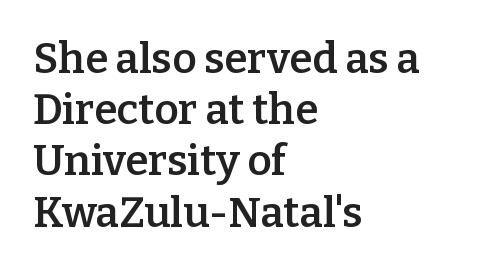
Q: Is the text bold? A: Semi-bold.
Q: Is the text italic (slanted)? A: No, it is upright.
Q: Is the typeface a serif or a sans-serif typeface? A: Serif.
Q: Is the text underlined? A: No.
Q: How is the paragraph aligned? A: Left-aligned.
Q: Is the spacing between letters normal or unusually wide? A: Normal.
Q: Width (condensed, normal, or wide)? A: Normal.
Q: Stroke contrast? A: Low.
Q: x-height? A: Medium.
Q: Monospaced? A: No.
